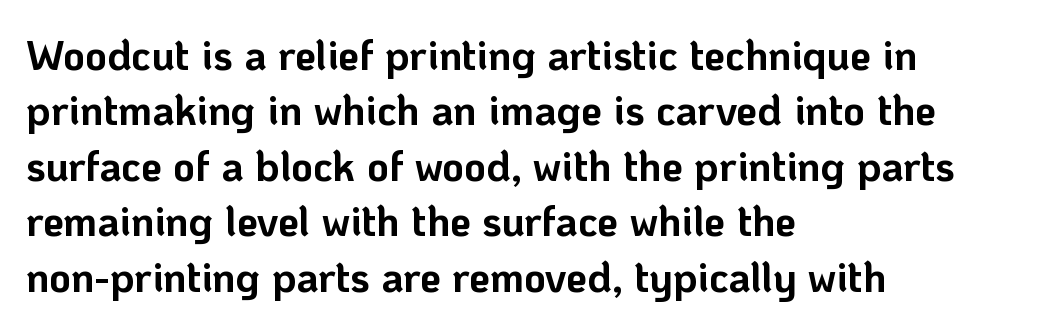
{"serif": "no", "italic": "no", "bold": "yes", "weight": "bold", "width": "normal", "stroke_contrast": "low", "x_height": "medium", "monospaced": "no", "underline": "no", "align": "left", "line_spacing": "normal", "line_spacing_ratio": 1.32, "letter_spacing": "normal", "letter_spacing_em": 0.0, "glyph_px": 42}
